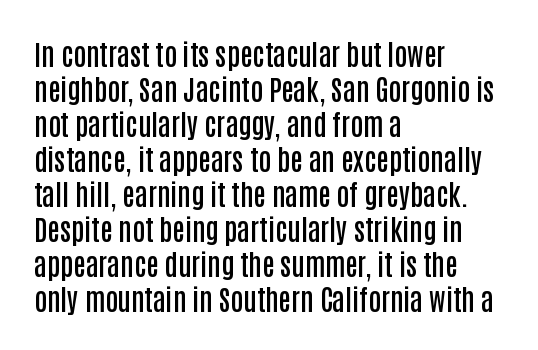
{"serif": "no", "italic": "no", "bold": "semi", "weight": "semibold", "width": "condensed", "stroke_contrast": "low", "x_height": "large", "monospaced": "no", "underline": "no", "align": "left", "line_spacing": "normal", "line_spacing_ratio": 1.25, "letter_spacing": "normal", "letter_spacing_em": 0.0, "glyph_px": 28}
